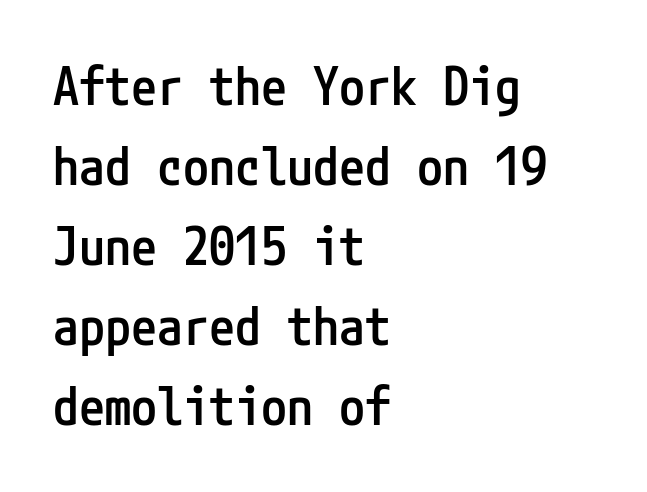
The image shows 52 px semibold, condensed sans-serif type, upright; set left-aligned, normal line spacing (1.54x), normal letter spacing, not underlined; low stroke contrast and a medium x-height.
